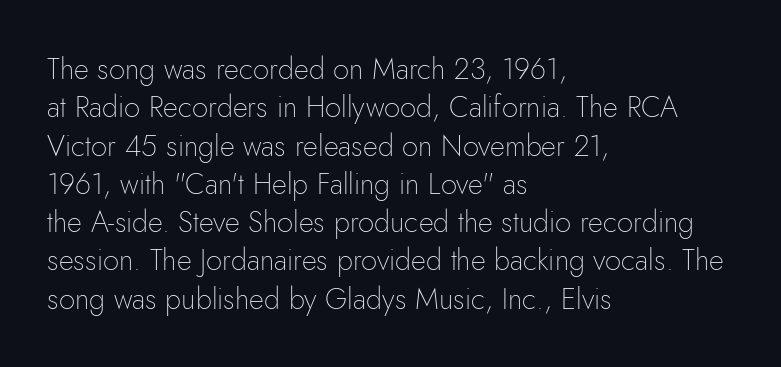
The image shows 29 px thin sans-serif type, upright; set left-aligned, normal line spacing (1.32x), normal letter spacing, not underlined; low stroke contrast and a small x-height.
